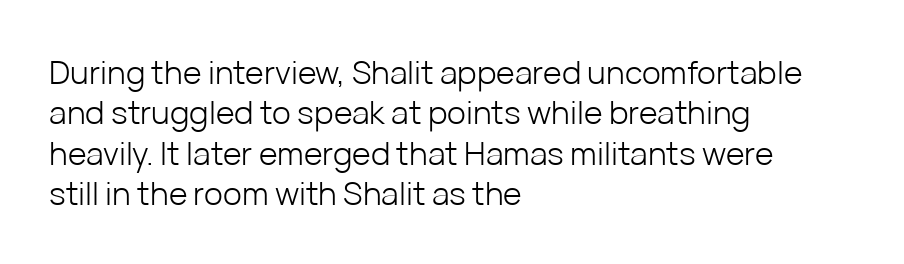
A typesetter would mark this as roman, not italic. The rendering uses natural spacing where letterforms have individual widths. The space beneath each line is pristine and unruled. This rendering employs a face without finishing strokes, i.e., a sans-serif. Compared with typical body copy, the letter spacing here is the same.
